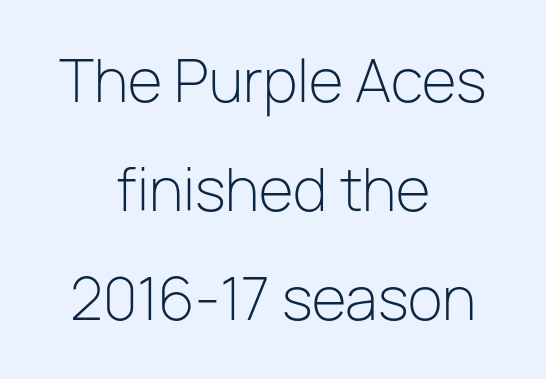
Q: Is the text bold? A: No.
Q: Is the text italic (slanted)? A: No, it is upright.
Q: Is the typeface a serif or a sans-serif typeface? A: Sans-serif.
Q: Is the text underlined? A: No.
Q: How is the paragraph aligned? A: Centered.
Q: Is the spacing between letters normal or unusually wide? A: Normal.
Q: Is the spacing between lines tight, normal or loose? A: Loose.
Q: Width (condensed, normal, or wide)? A: Normal.
Q: Stroke contrast? A: Low.
Q: x-height? A: Medium.
Q: Monospaced? A: No.
